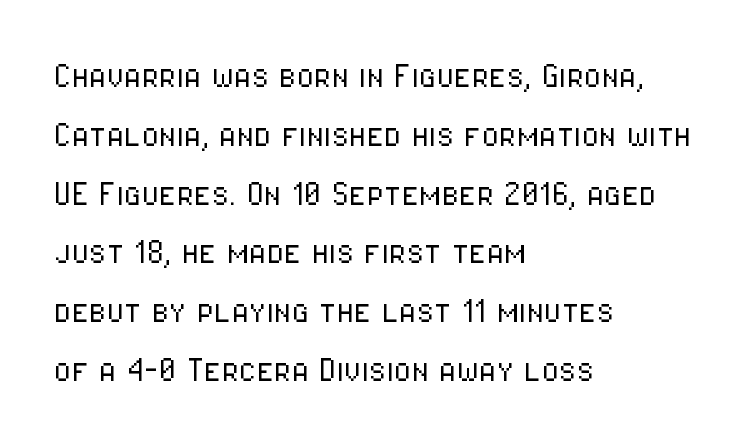
Italic: no, the glyphs are upright roman. Lines of text with bare space underneath. The leading is moderate, giving the passage an even texture. The paragraph has a hard left edge and a soft right edge. On a weight scale, this lands at 450 or below.
